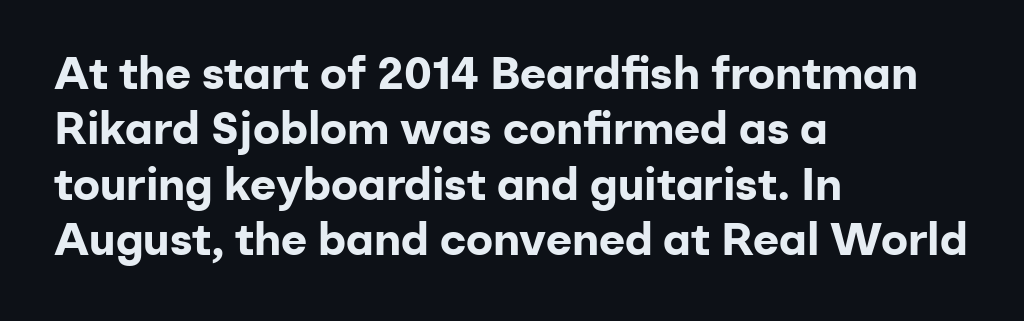
The image shows 45 px bold sans-serif type, upright; set left-aligned, line spacing 1.23x, normal letter spacing, not underlined; low stroke contrast and a medium x-height.
